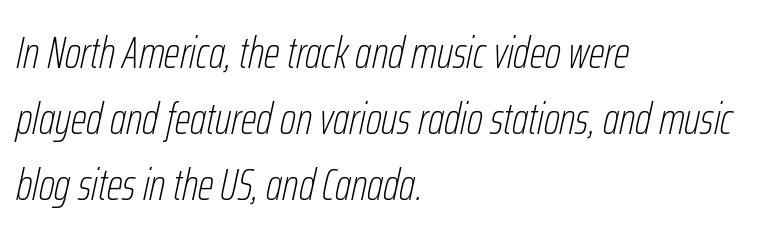
Q: Is the text bold? A: No.
Q: Is the text italic (slanted)? A: Yes, it leans right by about 12 degrees.
Q: Is the text underlined? A: No.
Q: How is the paragraph aligned? A: Left-aligned.
Q: Is the spacing between letters normal or unusually wide? A: Normal.
Q: Is the spacing between lines tight, normal or loose? A: Normal.
Q: Width (condensed, normal, or wide)? A: Condensed.
Q: Stroke contrast? A: Low.
Q: x-height? A: Medium.
Q: Monospaced? A: No.
